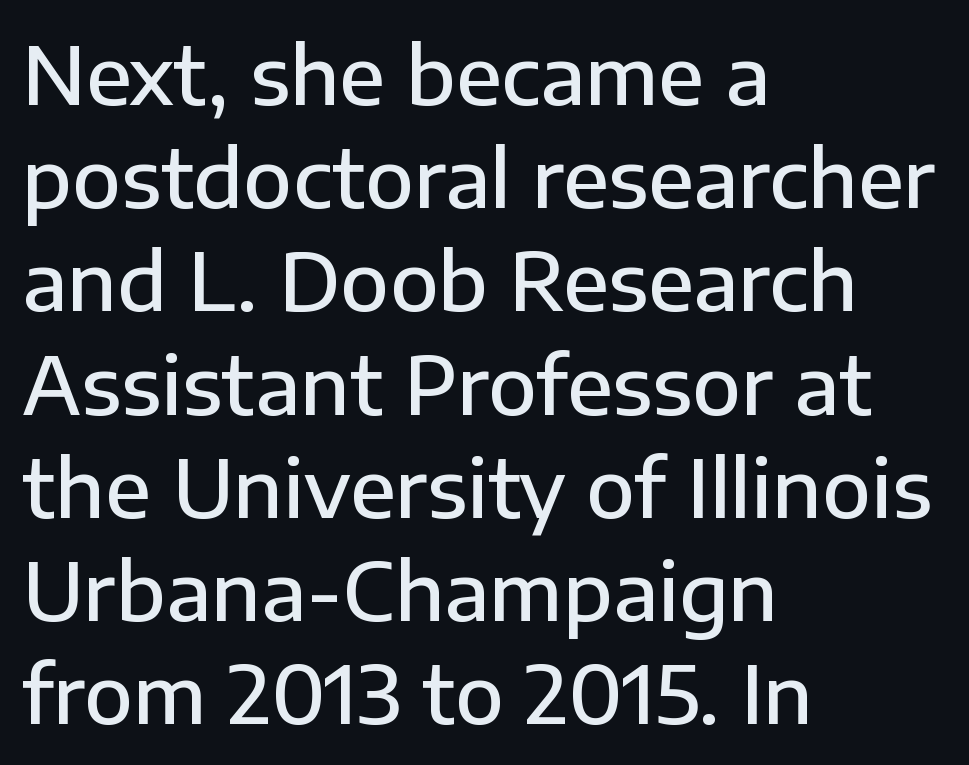
Students, observe: this is what conventionally led text looks like. You can tell it's not italic because the verticals are truly vertical. This is moderately heavy type, rendered in semibold. Notice how the passage keeps a crisp vertical edge on the left only. Characters follow at the spacing the type designer built in. Nope, no serifs anywhere on these letters.
